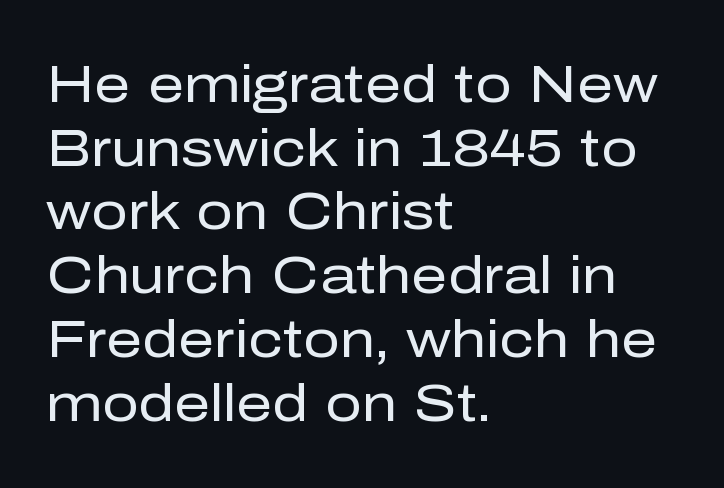
{"serif": "no", "italic": "no", "bold": "no", "weight": "regular", "width": "normal", "stroke_contrast": "low", "x_height": "medium", "monospaced": "no", "underline": "no", "align": "left", "line_spacing": "normal", "line_spacing_ratio": 1.25, "letter_spacing": "normal", "letter_spacing_em": 0.0, "glyph_px": 51}
